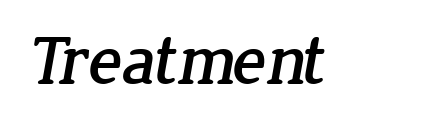
A bare baseline throughout the passage. Tracking value appears to be zero — textbook default spacing. This is serif lettering, the kind often seen in printed books. Looks like regular typesetting: each glyph gets only the width it needs.
